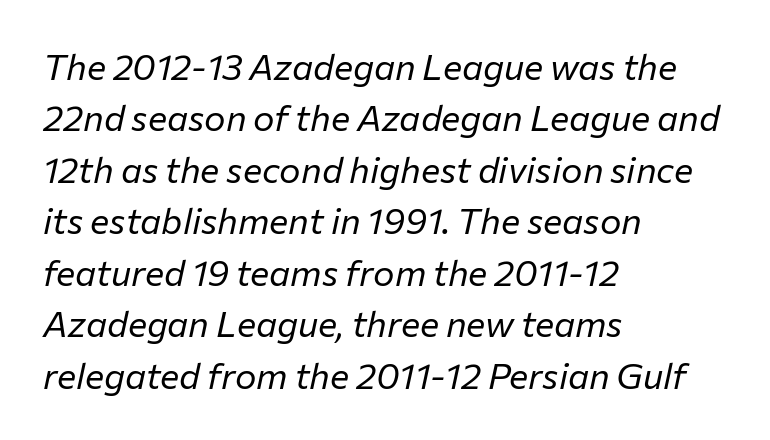
Q: Is the text bold? A: No.
Q: Is the text italic (slanted)? A: Yes, it leans right by about 12 degrees.
Q: Is the text underlined? A: No.
Q: How is the paragraph aligned? A: Left-aligned.
Q: Is the spacing between letters normal or unusually wide? A: Normal.
Q: Is the spacing between lines tight, normal or loose? A: Normal.
Q: Width (condensed, normal, or wide)? A: Normal.
Q: Stroke contrast? A: Low.
Q: x-height? A: Medium.
Q: Monospaced? A: No.
